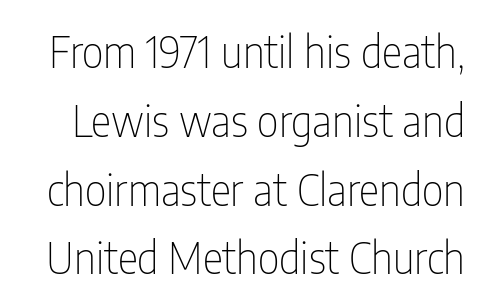
Q: Is the text bold? A: No.
Q: Is the text italic (slanted)? A: No, it is upright.
Q: Is the typeface a serif or a sans-serif typeface? A: Sans-serif.
Q: Is the text underlined? A: No.
Q: Is the spacing between letters normal or unusually wide? A: Normal.
Q: Is the spacing between lines tight, normal or loose? A: Normal.
Q: Width (condensed, normal, or wide)? A: Condensed.
Q: Stroke contrast? A: Low.
Q: x-height? A: Medium.
Q: Monospaced? A: No.
